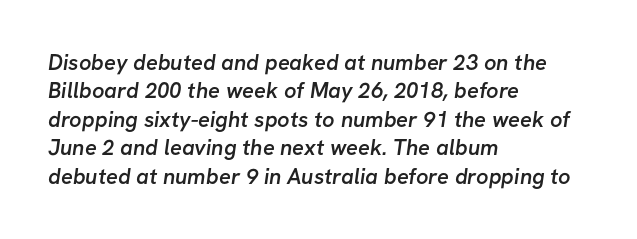
Q: Is the text bold? A: Semi-bold.
Q: Is the text underlined? A: No.
Q: How is the paragraph aligned? A: Left-aligned.
Q: Is the spacing between letters normal or unusually wide? A: Normal.
Q: Is the spacing between lines tight, normal or loose? A: Normal.
